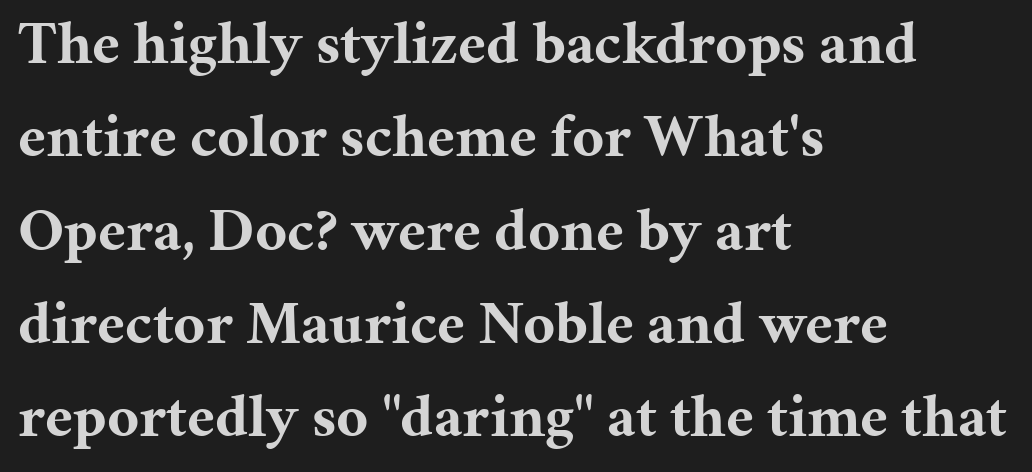
Q: Is the text bold? A: Yes.
Q: Is the text italic (slanted)? A: No, it is upright.
Q: Is the typeface a serif or a sans-serif typeface? A: Serif.
Q: Is the text underlined? A: No.
Q: How is the paragraph aligned? A: Left-aligned.
Q: Is the spacing between letters normal or unusually wide? A: Normal.
Q: Is the spacing between lines tight, normal or loose? A: Normal.
Q: Width (condensed, normal, or wide)? A: Normal.
Q: Stroke contrast? A: Medium.
Q: x-height? A: Medium.
Q: Monospaced? A: No.
